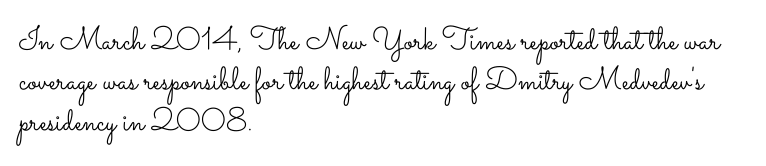
Q: Is the text bold? A: No.
Q: Is the text italic (slanted)? A: Yes.
Q: Is the text underlined? A: No.
Q: How is the paragraph aligned? A: Left-aligned.
Q: Is the spacing between letters normal or unusually wide? A: Normal.
Q: Is the spacing between lines tight, normal or loose? A: Normal.
Q: Width (condensed, normal, or wide)? A: Wide.
Q: Stroke contrast? A: Low.
Q: x-height? A: Small.
Q: Monospaced? A: No.
